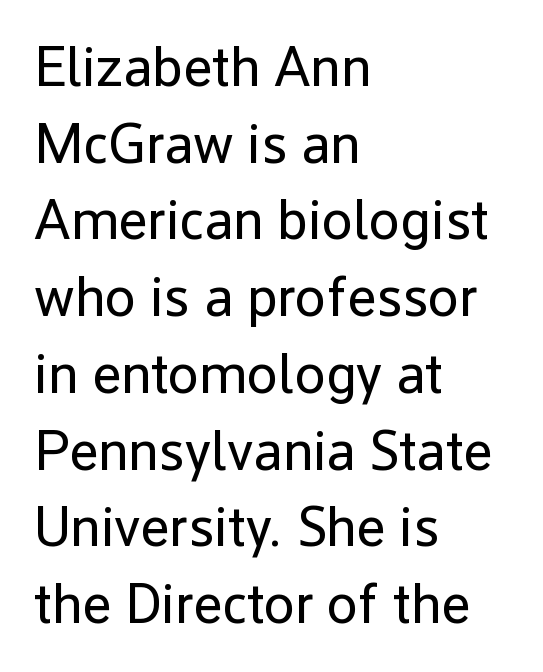
The image shows 56 px regular-weight sans-serif type, upright; set left-aligned, normal line spacing (1.37x), normal letter spacing, not underlined; low stroke contrast and a medium x-height.
